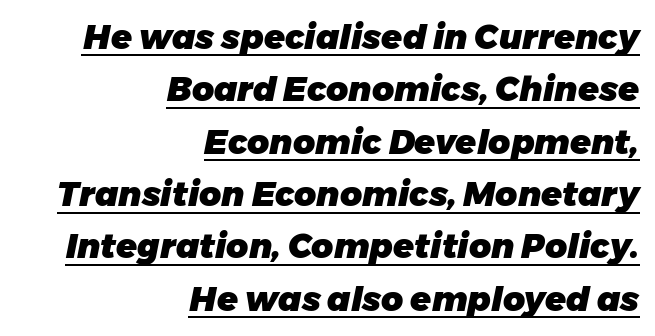
The designer left line spacing at the default. Does a line run under the words? Yes, clearly. The letters are slanted; this is an italic face. Every row of glyphs terminates at an identical x-position on the right. Its strokes are broad and dark, the hallmark of bold type. Characters follow at the spacing the type designer built in.
